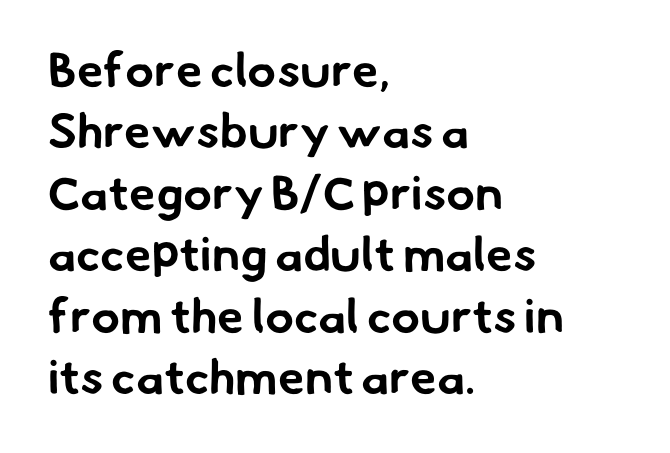
{"serif": "no", "bold": "yes", "weight": "bold", "width": "normal", "stroke_contrast": "low", "x_height": "small", "monospaced": "no", "underline": "no", "align": "left", "line_spacing": "normal", "line_spacing_ratio": 1.28, "letter_spacing": "normal", "letter_spacing_em": 0.0, "glyph_px": 48}
